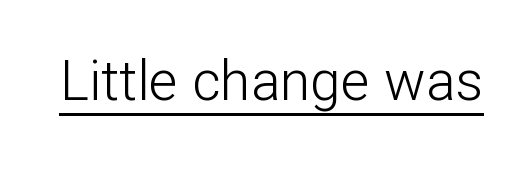
These lines are rendered in a variable-pitch font. Weight: regular or lighter. Caption: lettering with a line underneath. Does the lettering tilt? It doesn't — this is upright. You can tell from the bare stems that sans-serif type was used.
